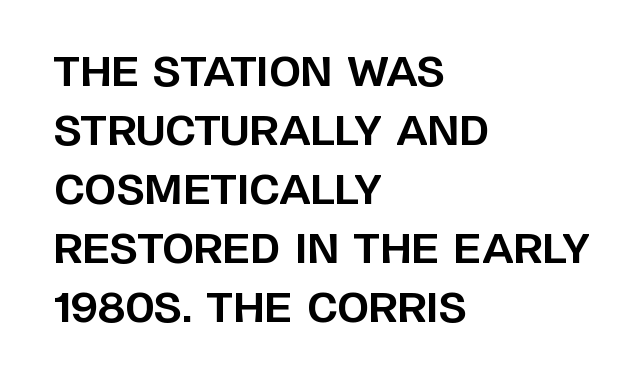
Q: Is the text bold? A: Yes.
Q: Is the text italic (slanted)? A: No, it is upright.
Q: Is the typeface a serif or a sans-serif typeface? A: Sans-serif.
Q: Is the text underlined? A: No.
Q: How is the paragraph aligned? A: Left-aligned.
Q: Is the spacing between letters normal or unusually wide? A: Normal.
Q: Is the spacing between lines tight, normal or loose? A: Normal.
Q: Width (condensed, normal, or wide)? A: Normal.
Q: Stroke contrast? A: Low.
Q: x-height? A: Large.
Q: Monospaced? A: No.
